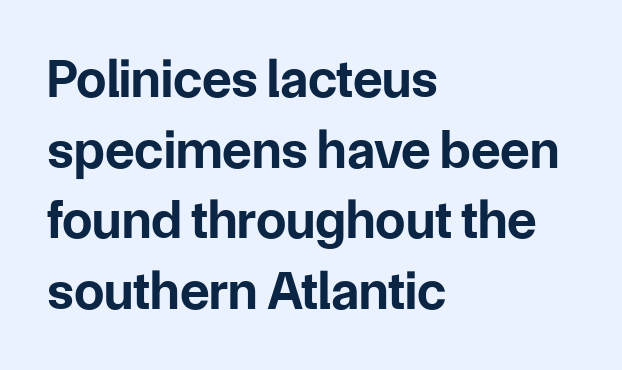
The image shows 54 px bold sans-serif type, upright; set left-aligned, normal line spacing (1.31x), normal letter spacing, not underlined; low stroke contrast and a medium x-height.
